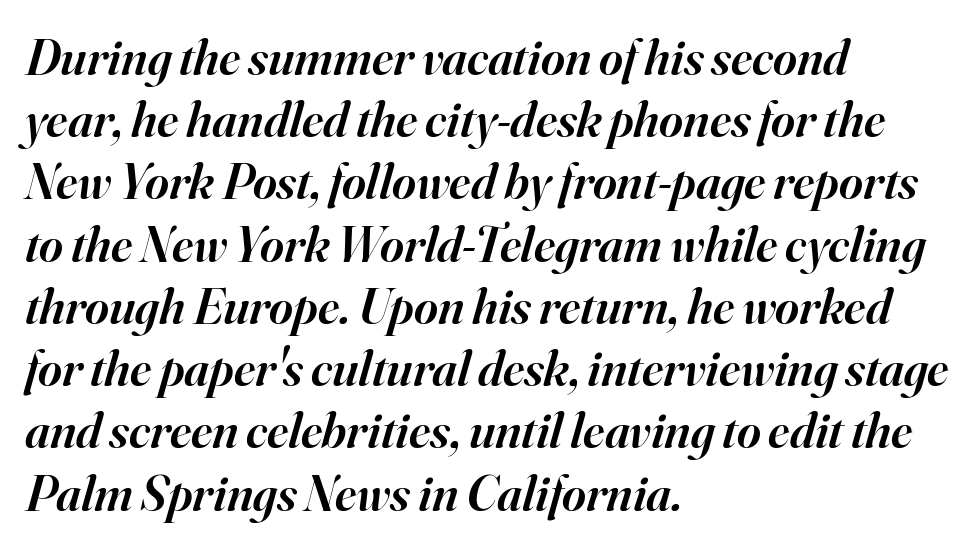
Q: Is the text bold? A: Semi-bold.
Q: Is the text italic (slanted)? A: Yes, it leans right by about 16 degrees.
Q: Is the typeface a serif or a sans-serif typeface? A: Serif.
Q: Is the text underlined? A: No.
Q: How is the paragraph aligned? A: Left-aligned.
Q: Is the spacing between letters normal or unusually wide? A: Normal.
Q: Width (condensed, normal, or wide)? A: Normal.
Q: Stroke contrast? A: High.
Q: x-height? A: Small.
Q: Monospaced? A: No.
